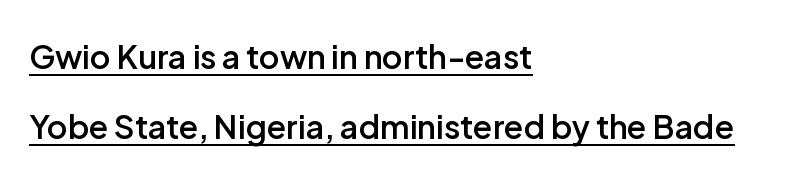
The glyphs have the mass of a demibold cut, below bold. This rendering leaves character spacing at its baseline value. The lettering is marked with a stroke running underneath it. It's the straight-up-and-down kind of type. The rag falls on the right side of this text block. Interline gaps are noticeably wide in this sample.
